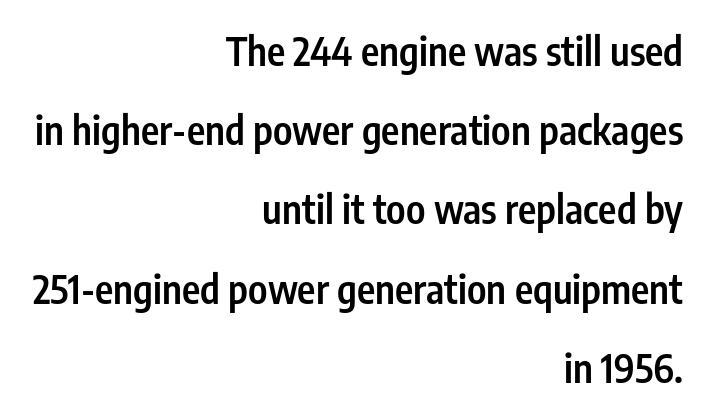
Q: Is the text bold? A: Semi-bold.
Q: Is the text italic (slanted)? A: No, it is upright.
Q: Is the typeface a serif or a sans-serif typeface? A: Sans-serif.
Q: Is the text underlined? A: No.
Q: How is the paragraph aligned? A: Right-aligned.
Q: Is the spacing between letters normal or unusually wide? A: Normal.
Q: Is the spacing between lines tight, normal or loose? A: Loose.
Q: Width (condensed, normal, or wide)? A: Condensed.
Q: Stroke contrast? A: Low.
Q: x-height? A: Medium.
Q: Monospaced? A: No.
